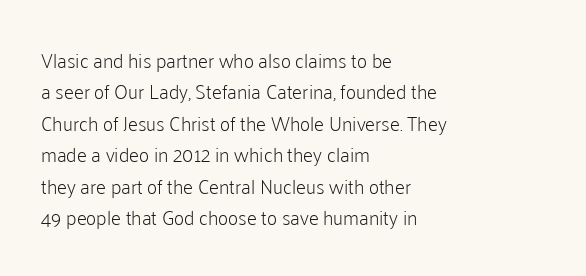
{"italic": "no", "bold": "no", "underline": "no", "align": "left", "line_spacing": "normal", "line_spacing_ratio": 1.57, "letter_spacing": "normal", "letter_spacing_em": 0.0, "glyph_px": 20}
